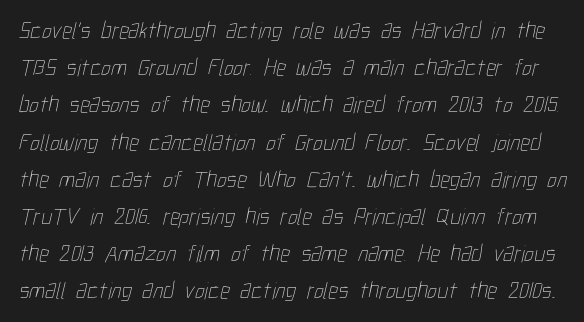
Caption: standard tracking, unaltered. Anything drawn beneath the words? Only blank space. Caption: face not bold, strokes unweighted. If you measured baseline to baseline, you'd find a middling distance.
